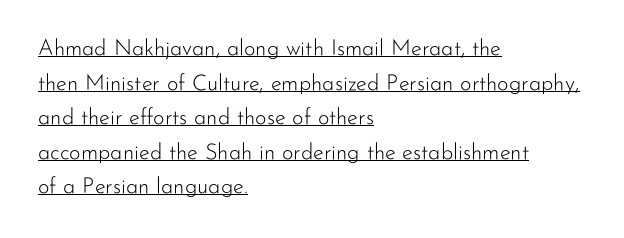
Summary of weight: not heavy and not bold. No italicization has been applied; the sample stays upright. The gaps between neighbouring characters are ordinary and unremarkable. What's the leading like? Ordinary, nothing unusual. A rule runs beneath these lines of type. Reading down the block, your eye returns to a fixed left position each line.
